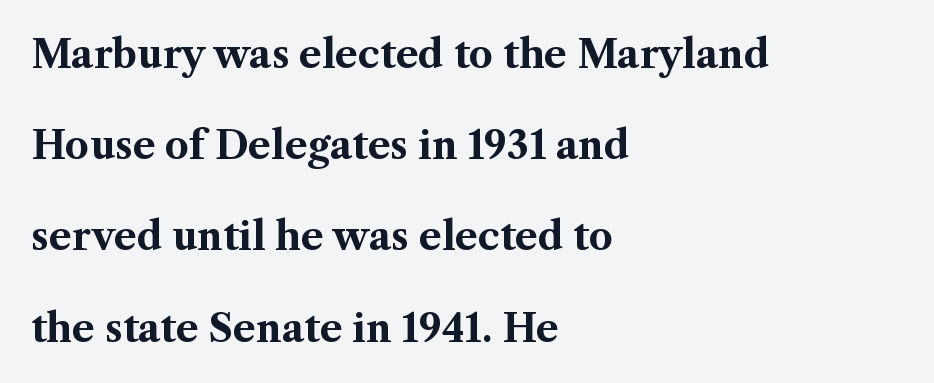
The image shows 38 px bold serif type, upright; set left-aligned, loose line spacing (2.4x), normal letter spacing, not underlined; medium stroke contrast and a medium x-height.
